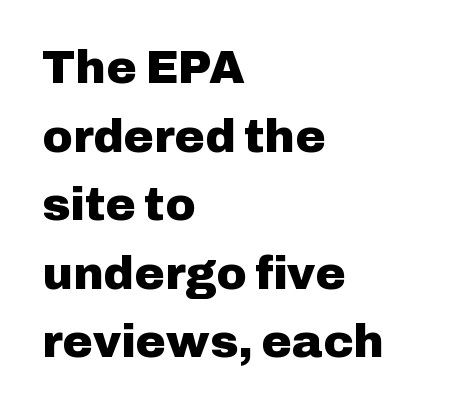
The image shows 46 px heavy sans-serif type, upright; set left-aligned, normal line spacing (1.49x), normal letter spacing, not underlined; low stroke contrast and a medium x-height.
